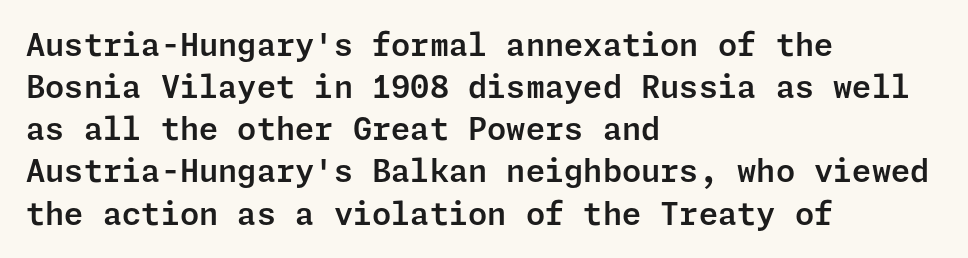
The image shows 31 px sans-serif type, upright; set left-aligned, normal line spacing (1.36x), normal letter spacing, not underlined; low stroke contrast and a medium x-height.
